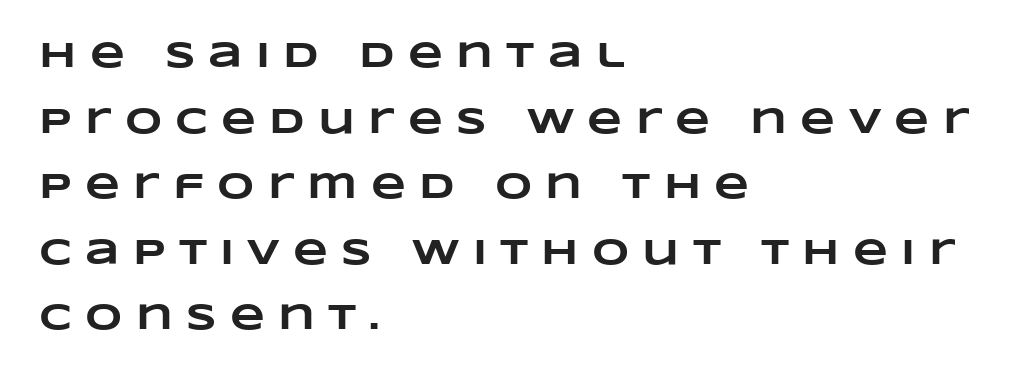
Q: Is the text bold? A: Yes.
Q: Is the text underlined? A: No.
Q: How is the paragraph aligned? A: Left-aligned.
Q: Is the spacing between letters normal or unusually wide? A: Unusually wide.
Q: Width (condensed, normal, or wide)? A: Wide.
Q: Stroke contrast? A: Low.
Q: x-height? A: Large.
Q: Monospaced? A: No.
